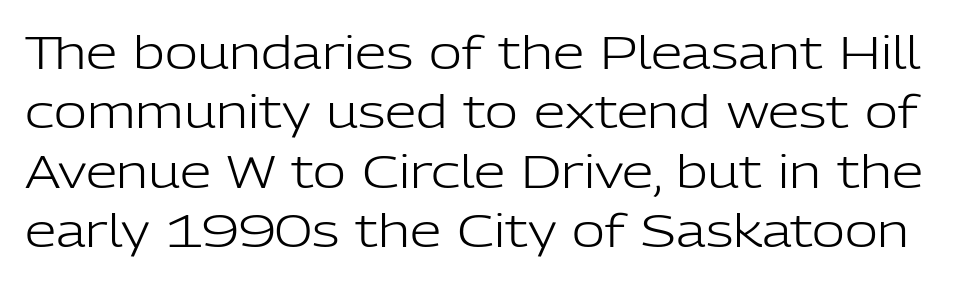
{"serif": "no", "italic": "no", "bold": "no", "weight": "light", "width": "normal", "stroke_contrast": "low", "x_height": "medium", "monospaced": "no", "underline": "no", "line_spacing": "normal", "line_spacing_ratio": 1.32, "letter_spacing": "normal", "letter_spacing_em": 0.0, "glyph_px": 45}
